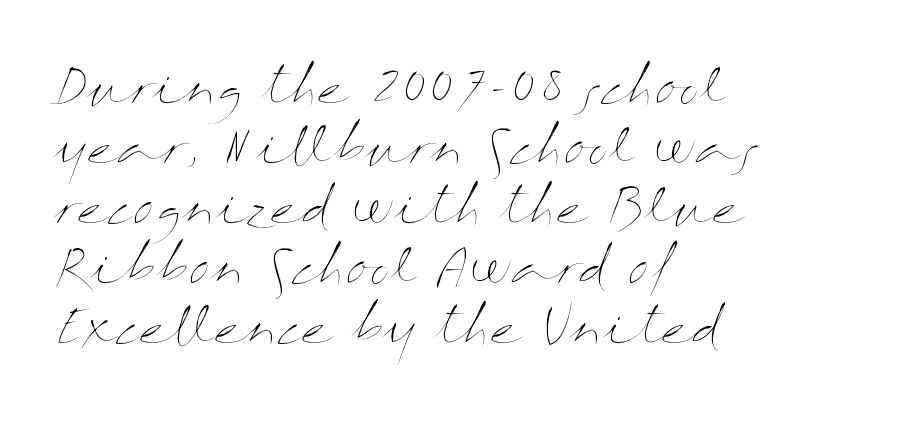
{"bold": "no", "weight": "thin", "width": "wide", "stroke_contrast": "medium", "x_height": "medium", "monospaced": "no", "underline": "no", "align": "left", "line_spacing": "normal", "line_spacing_ratio": 1.25, "letter_spacing": "normal", "letter_spacing_em": 0.0, "glyph_px": 48}
